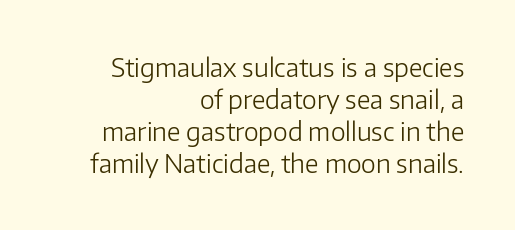
Q: Is the text bold? A: No.
Q: Is the text italic (slanted)? A: No, it is upright.
Q: Is the text underlined? A: No.
Q: How is the paragraph aligned? A: Right-aligned.
Q: Is the spacing between letters normal or unusually wide? A: Normal.
Q: Is the spacing between lines tight, normal or loose? A: Normal.
